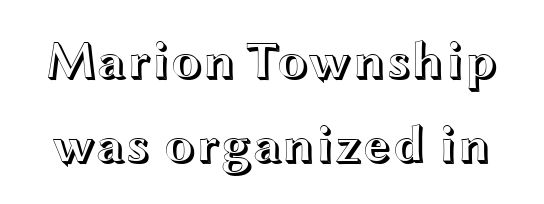
{"italic": "no", "width": "wide", "x_height": "medium", "monospaced": "no", "underline": "no", "line_spacing": "normal", "line_spacing_ratio": 1.61, "letter_spacing": "normal", "letter_spacing_em": 0.0, "glyph_px": 52}
